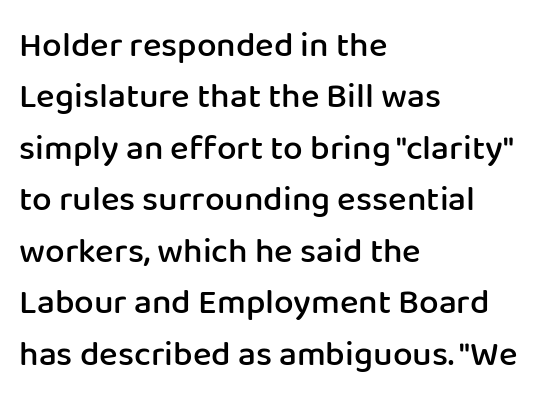
{"serif": "no", "italic": "no", "bold": "semi", "weight": "semibold", "width": "normal", "stroke_contrast": "low", "x_height": "medium", "monospaced": "no", "underline": "no", "align": "left", "line_spacing": "normal", "line_spacing_ratio": 1.47, "letter_spacing": "normal", "letter_spacing_em": 0.0, "glyph_px": 35}
